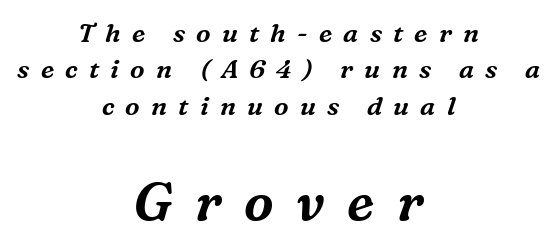
{"serif": "yes", "italic": "yes", "lean": "right", "slant_degrees": 16, "width": "normal", "stroke_contrast": "medium", "x_height": "medium", "monospaced": "no", "underline": "no", "align": "center", "line_spacing": "normal", "line_spacing_ratio": 1.4, "letter_spacing": "wide", "letter_spacing_em": 0.43, "larger_block": "second", "size_ratio": 2.04, "glyph_px": 53}
